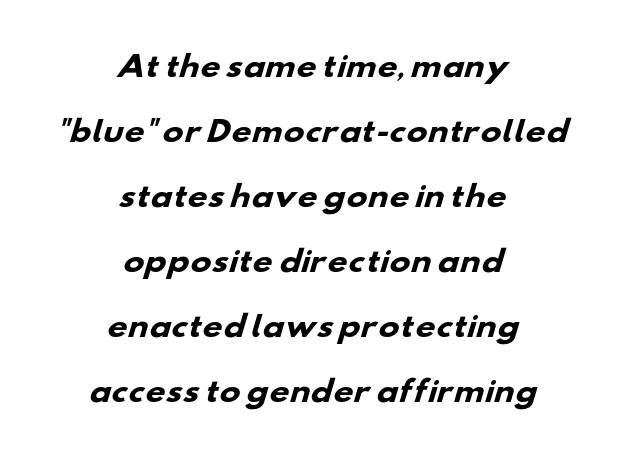
{"serif": "no", "bold": "yes", "weight": "heavy", "width": "wide", "stroke_contrast": "low", "x_height": "small", "monospaced": "no", "underline": "no", "align": "center", "line_spacing": "loose", "line_spacing_ratio": 2.32, "letter_spacing": "normal", "letter_spacing_em": 0.0, "glyph_px": 28}
